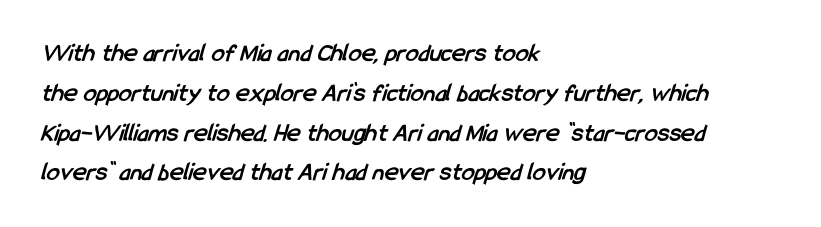
Q: Is the text bold? A: Yes.
Q: Is the text underlined? A: No.
Q: How is the paragraph aligned? A: Left-aligned.
Q: Is the spacing between letters normal or unusually wide? A: Normal.
Q: Is the spacing between lines tight, normal or loose? A: Normal.
